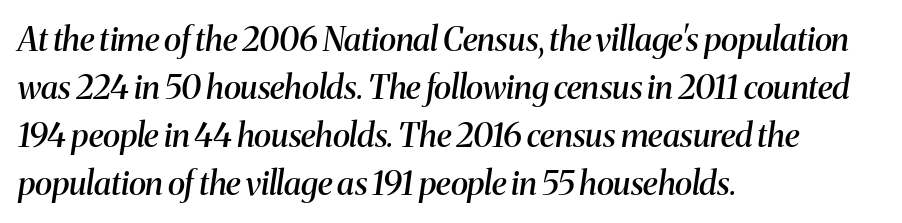
Q: Is the text bold? A: Semi-bold.
Q: Is the text italic (slanted)? A: Yes, it leans right by about 8 degrees.
Q: Is the typeface a serif or a sans-serif typeface? A: Serif.
Q: Is the text underlined? A: No.
Q: How is the paragraph aligned? A: Left-aligned.
Q: Is the spacing between letters normal or unusually wide? A: Normal.
Q: Is the spacing between lines tight, normal or loose? A: Normal.
Q: Width (condensed, normal, or wide)? A: Normal.
Q: Stroke contrast? A: Medium.
Q: x-height? A: Medium.
Q: Monospaced? A: No.
